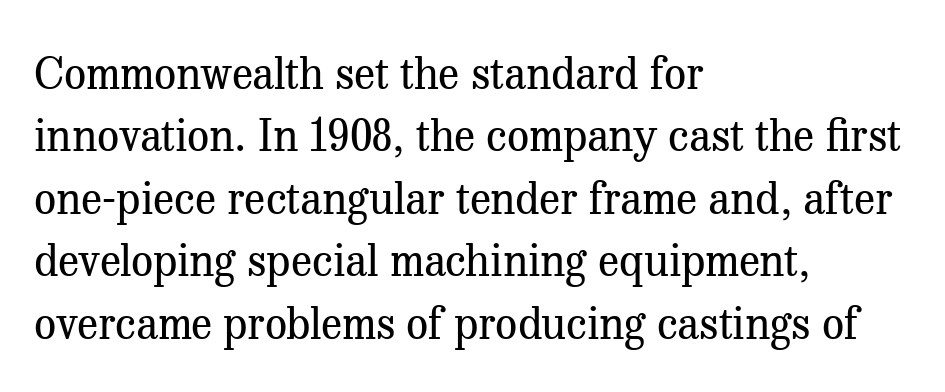
Q: Is the text bold? A: No.
Q: Is the text italic (slanted)? A: No, it is upright.
Q: Is the typeface a serif or a sans-serif typeface? A: Serif.
Q: Is the text underlined? A: No.
Q: How is the paragraph aligned? A: Left-aligned.
Q: Is the spacing between letters normal or unusually wide? A: Normal.
Q: Is the spacing between lines tight, normal or loose? A: Normal.
Q: Width (condensed, normal, or wide)? A: Normal.
Q: Stroke contrast? A: Medium.
Q: x-height? A: Medium.
Q: Monospaced? A: No.
